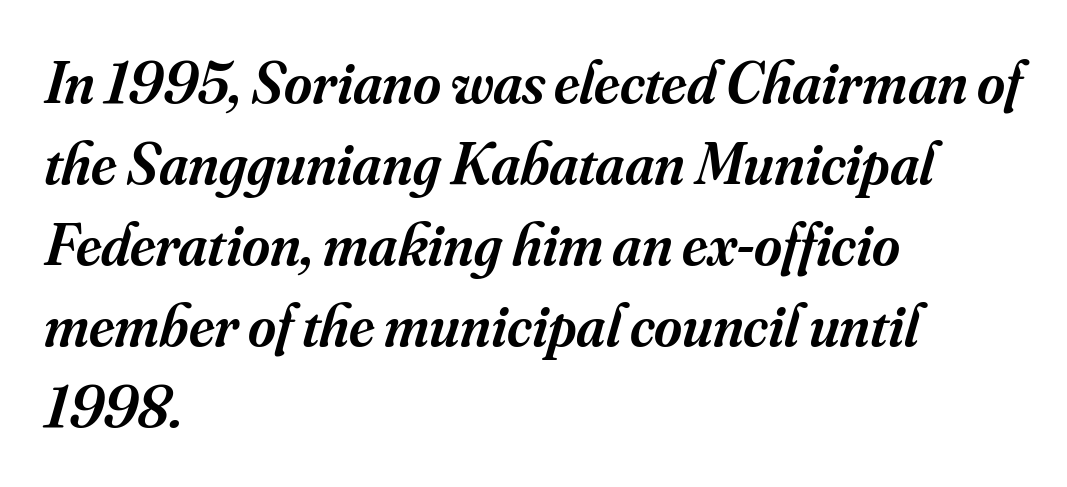
The image shows 60 px semibold serif type, italic (leaning right); set left-aligned, normal line spacing (1.35x), normal letter spacing, not underlined; medium stroke contrast and a small x-height.
